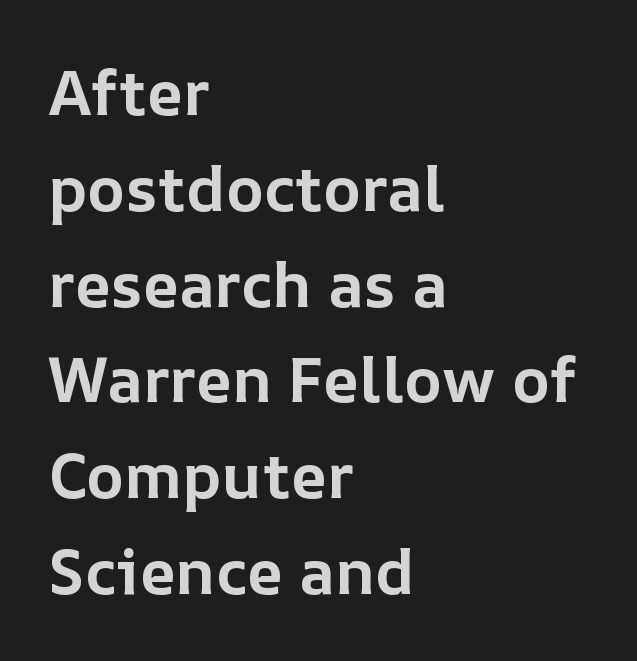
{"italic": "no", "bold": "yes", "weight": "bold", "width": "normal", "stroke_contrast": "low", "x_height": "medium", "monospaced": "no", "underline": "no", "align": "left", "line_spacing": "normal", "line_spacing_ratio": 1.52, "letter_spacing": "normal", "letter_spacing_em": 0.0, "glyph_px": 63}
